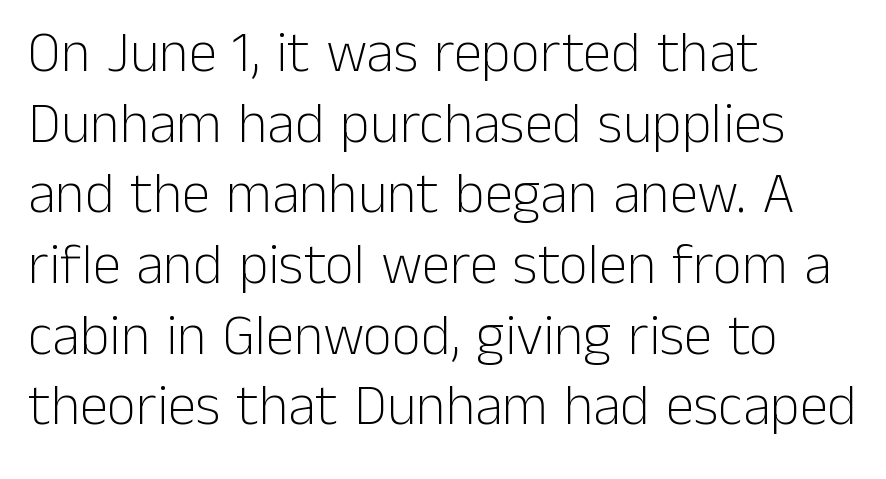
The image shows 57 px light sans-serif type, upright; set left-aligned, line spacing 1.24x, normal letter spacing, not underlined; low stroke contrast and a medium x-height.
